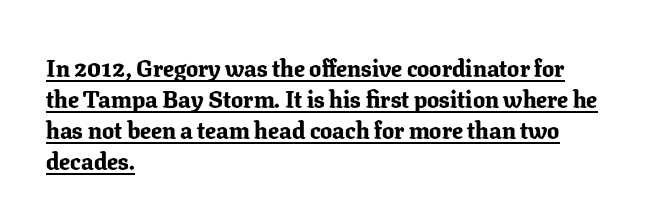
Vertical spacing — default. As a designer I'd log this as weight 700, bold. Rendered with straight, roman letterforms. Caption: standard tracking, unaltered. Reading down the block, your eye returns to a fixed left position each line. Students, observe the line beneath the letters — that is underlining.
